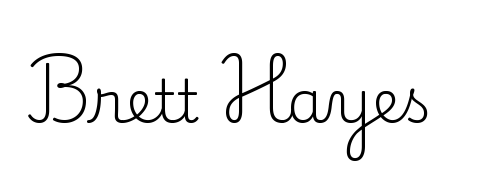
The image shows 60 px regular-weight type, upright; set normal letter spacing, not underlined; low stroke contrast and a small x-height.
